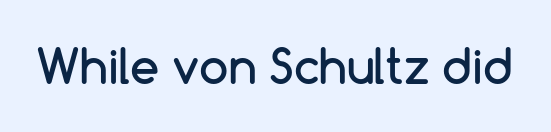
Q: Is the text italic (slanted)? A: No, it is upright.
Q: Is the typeface a serif or a sans-serif typeface? A: Sans-serif.
Q: Is the text underlined? A: No.
Q: Is the spacing between letters normal or unusually wide? A: Normal.
Q: Width (condensed, normal, or wide)? A: Normal.
Q: Stroke contrast? A: Low.
Q: x-height? A: Medium.
Q: Monospaced? A: No.
